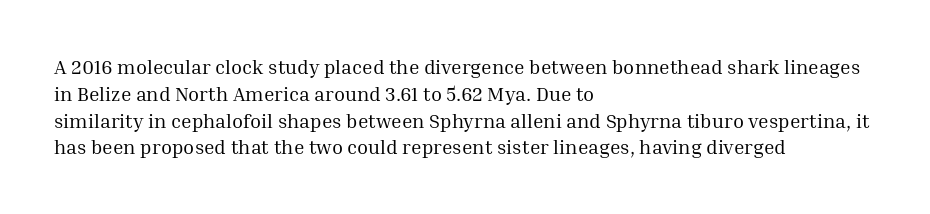
Unlike italic type, these characters show no tilt at all. Honestly, there is no underline to notice here at all. The ragged edge is on the right, which tells us the setting is flush left. Tracking here is standard; glyphs follow each other at the usual distance.
